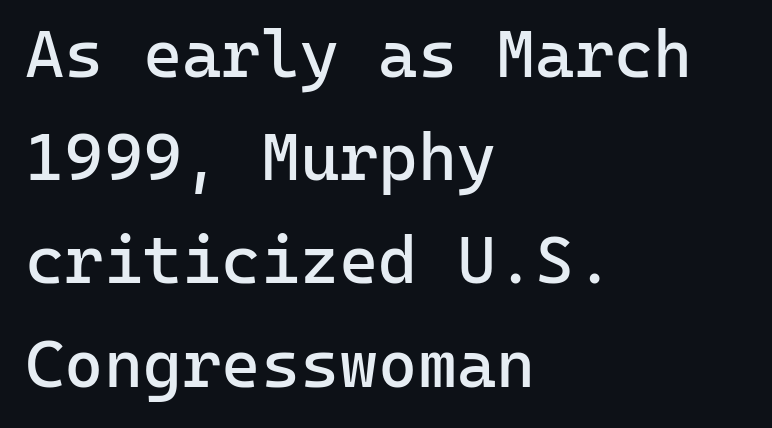
This is roman type, the default non-slanted kind. Students, note that the glyphs here touch the page at normal intervals. Heft: none added — not bold. Think of a typewriter: that constant character pitch is what you see here. The space beneath each line is pristine and unruled.
